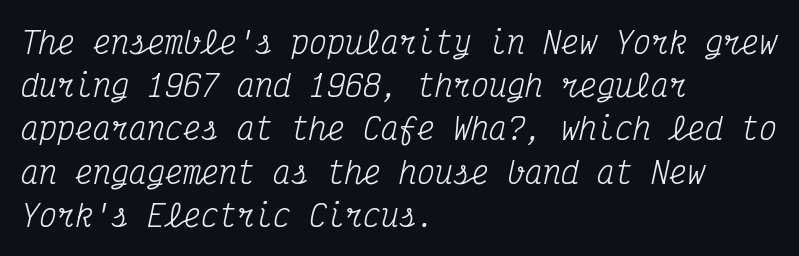
The font sits on the lighter half of the weight spectrum, regular included. Characters follow at the spacing the type designer built in. The typeface chosen for these lines features serifs. Every character here occupies the same horizontal width, giving the sample a typewriter-like rhythm. Leftover space on each line is placed entirely after the last word. Honestly, the row spacing looks completely unremarkable.
